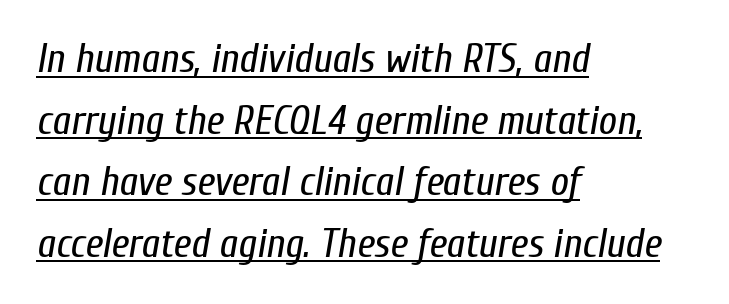
{"italic": "yes", "lean": "right", "slant_degrees": 10, "bold": "no", "weight": "regular", "width": "condensed", "stroke_contrast": "low", "x_height": "medium", "monospaced": "no", "underline": "yes", "align": "left", "line_spacing": "normal", "line_spacing_ratio": 1.54, "letter_spacing": "normal", "letter_spacing_em": 0.0, "glyph_px": 40}
